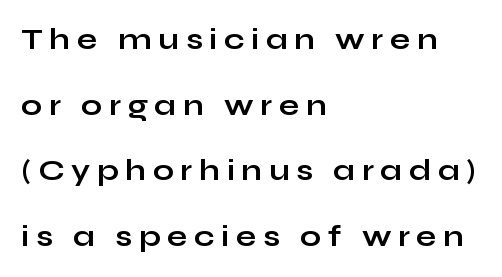
The image shows 30 px bold, wide sans-serif type, upright; set left-aligned, loose line spacing (2.19x), unusually wide letter spacing (+0.22 em), not underlined; low stroke contrast and a medium x-height.
